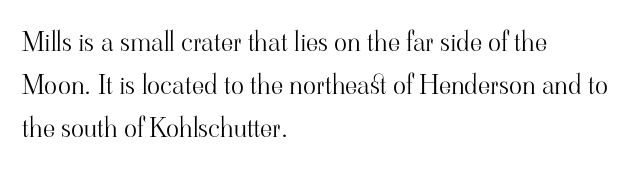
The image shows 27 px text type, upright; set left-aligned, normal line spacing (1.6x), normal letter spacing, not underlined.
